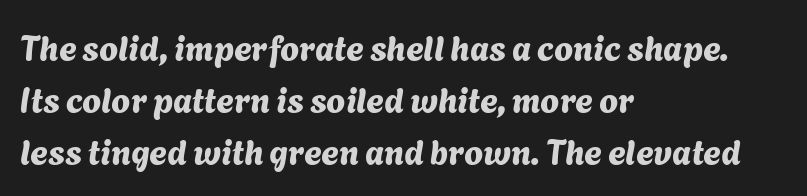
Q: Is the typeface a serif or a sans-serif typeface? A: Sans-serif.
Q: Is the text underlined? A: No.
Q: How is the paragraph aligned? A: Left-aligned.
Q: Is the spacing between letters normal or unusually wide? A: Normal.
Q: Is the spacing between lines tight, normal or loose? A: Normal.
Q: Width (condensed, normal, or wide)? A: Normal.
Q: Stroke contrast? A: Medium.
Q: x-height? A: Medium.
Q: Monospaced? A: No.
